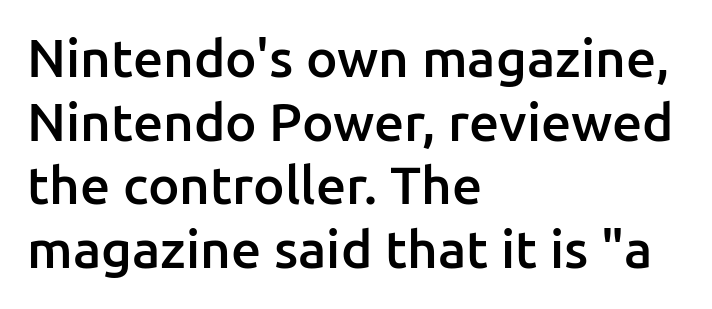
Q: Is the text bold? A: Semi-bold.
Q: Is the text italic (slanted)? A: No, it is upright.
Q: Is the typeface a serif or a sans-serif typeface? A: Sans-serif.
Q: Is the text underlined? A: No.
Q: How is the paragraph aligned? A: Left-aligned.
Q: Is the spacing between letters normal or unusually wide? A: Normal.
Q: Width (condensed, normal, or wide)? A: Normal.
Q: Stroke contrast? A: Low.
Q: x-height? A: Medium.
Q: Monospaced? A: No.
